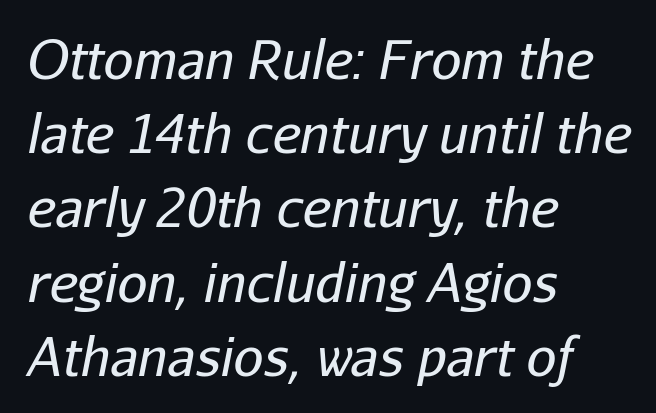
The image shows 53 px regular-weight type, italic (leaning right); set left-aligned, normal line spacing (1.4x), normal letter spacing, not underlined; low stroke contrast and a medium x-height.
